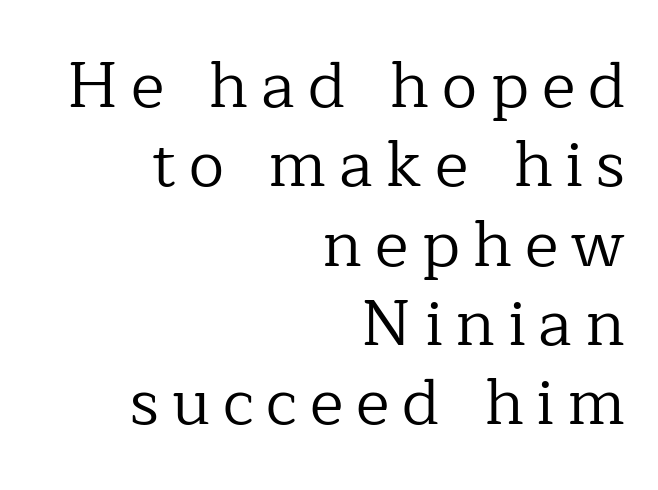
The image shows 64 px regular-weight serif type, upright; set right-aligned, line spacing 1.24x, unusually wide letter spacing (+0.2 em), not underlined; low stroke contrast and a medium x-height.
